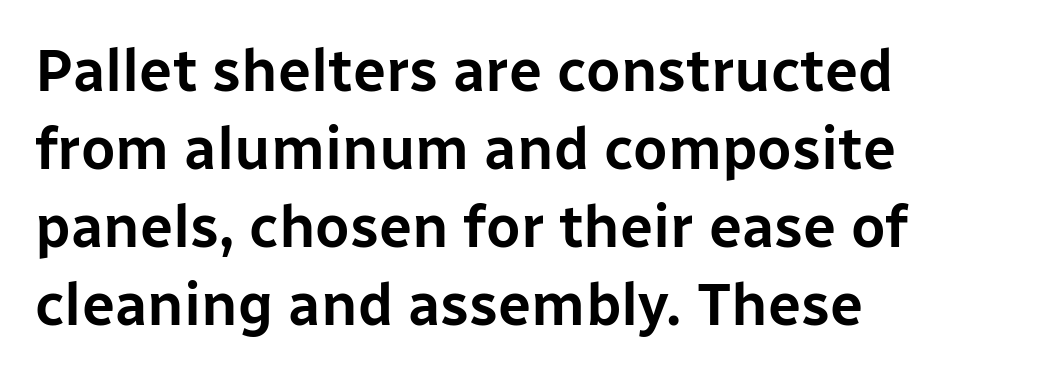
The image shows 59 px sans-serif type, upright; set left-aligned, normal line spacing (1.32x), normal letter spacing, not underlined; low stroke contrast and a medium x-height.
